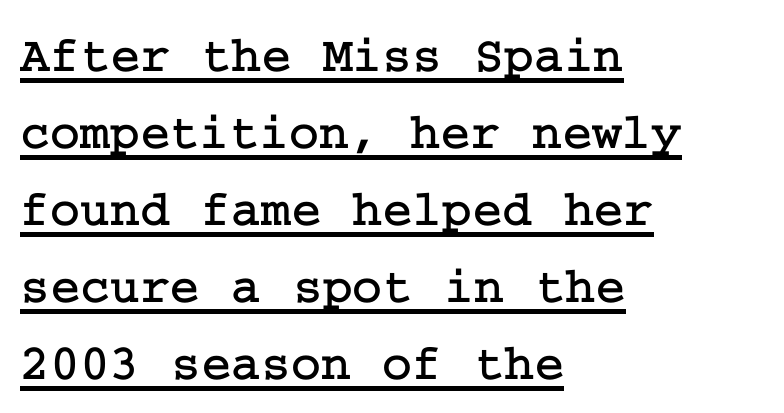
The image shows 51 px serif type, upright; set left-aligned, normal line spacing (1.51x), normal letter spacing, underlined; low stroke contrast and a medium x-height.
